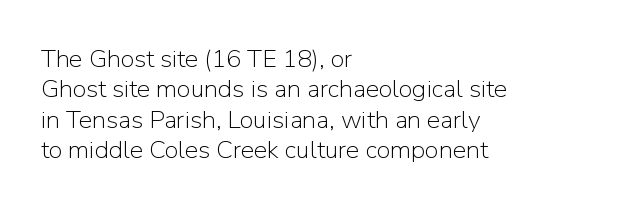
Q: Is the text bold? A: No.
Q: Is the text italic (slanted)? A: No, it is upright.
Q: Is the text underlined? A: No.
Q: How is the paragraph aligned? A: Left-aligned.
Q: Is the spacing between letters normal or unusually wide? A: Normal.
